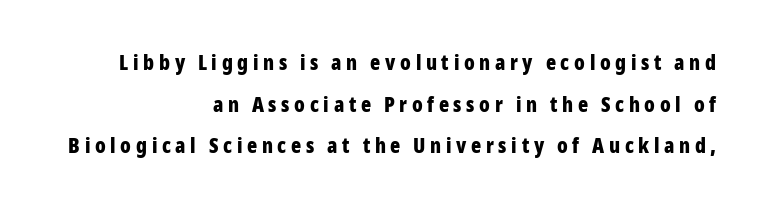
{"italic": "no", "bold": "yes", "underline": "no", "align": "right", "line_spacing": "loose", "line_spacing_ratio": 1.98, "letter_spacing": "wide", "letter_spacing_em": 0.22, "glyph_px": 21}
